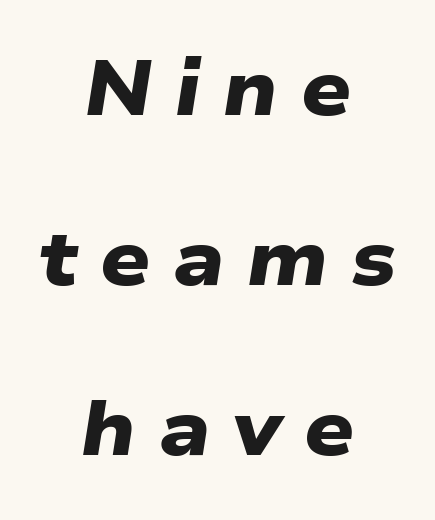
The image shows 78 px heavy, wide sans-serif type; set centered, loose line spacing (2.18x), unusually wide letter spacing (+0.29 em), not underlined; low stroke contrast and a medium x-height.
